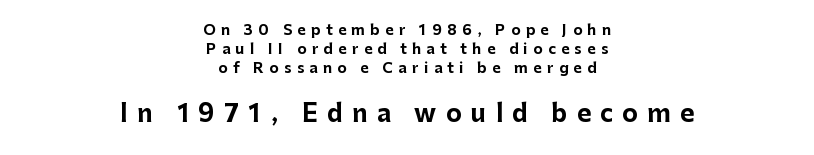
{"italic": "no", "bold": "yes", "underline": "no", "align": "center", "line_spacing": "normal", "line_spacing_ratio": 1.35, "letter_spacing": "wide", "letter_spacing_em": 0.39, "larger_block": "second", "size_ratio": 1.71, "glyph_px": 24}
